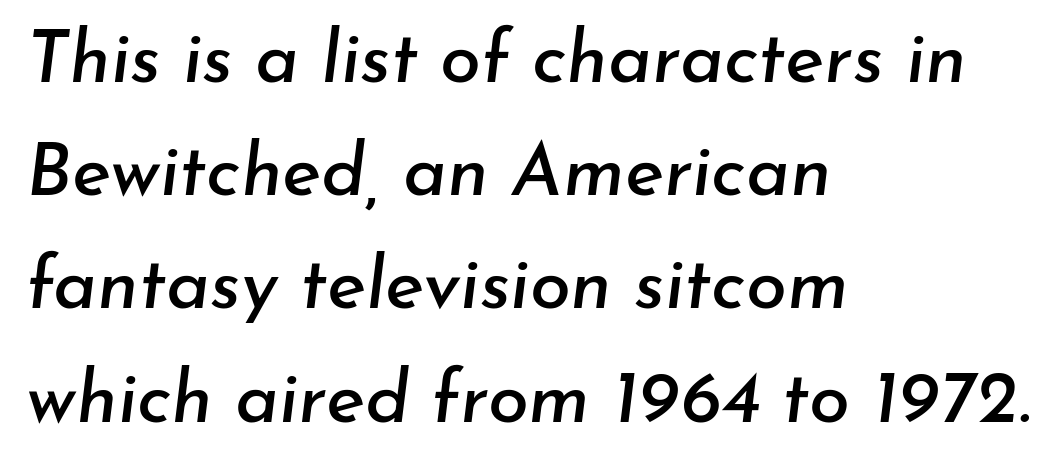
The image shows 74 px text type, italic (leaning right); set left-aligned, normal line spacing (1.53x), normal letter spacing, not underlined; low stroke contrast and a small x-height.
